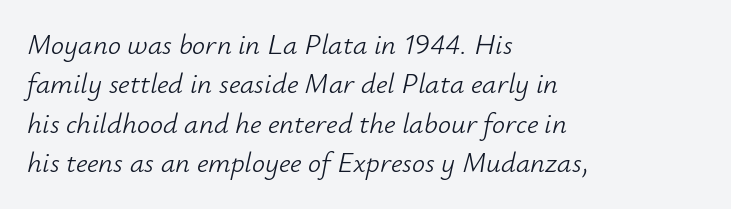
Casual observation: everything's shoved over to the left. The letters sit at their default tracking, neither squeezed nor spread. Italic? Definitely — the glyphs are oblique. The baseline area is clear. The face looks like a standard text weight, possibly lighter. Leading matches the norm, producing a regular column.
